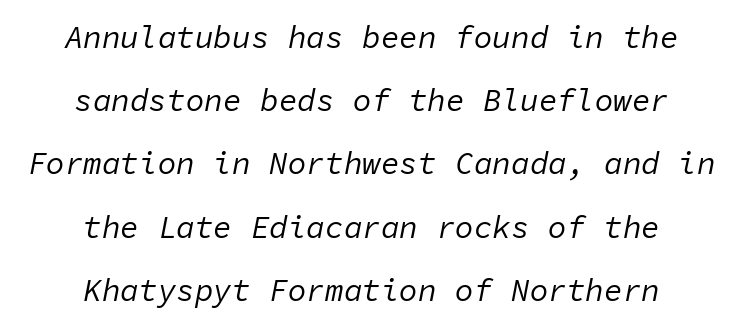
Every character sits at an angle, as italics do. Teacher's note: observe the equal gaps on both sides — that is centered alignment. Lines of text with bare space underneath. There is no visible air inserted between adjacent glyphs.
